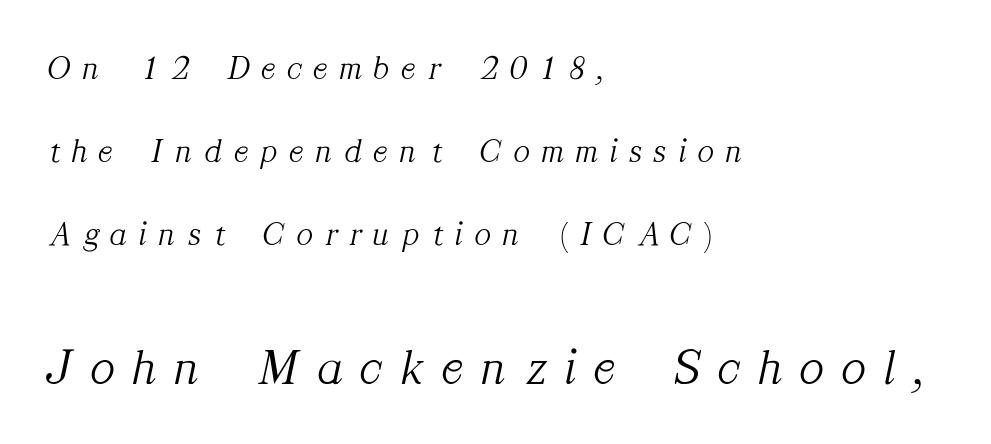
{"serif": "yes", "italic": "yes", "lean": "right", "slant_degrees": 12, "bold": "no", "weight": "light", "width": "normal", "stroke_contrast": "medium", "x_height": "medium", "monospaced": "no", "underline": "no", "align": "left", "line_spacing": "loose", "line_spacing_ratio": 2.44, "letter_spacing": "wide", "letter_spacing_em": 0.37, "larger_block": "second", "size_ratio": 1.5, "glyph_px": 51}
